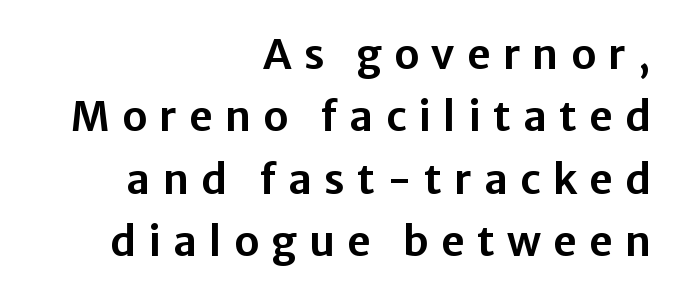
{"serif": "no", "italic": "no", "width": "normal", "stroke_contrast": "low", "x_height": "medium", "monospaced": "no", "underline": "no", "align": "right", "line_spacing": "normal", "line_spacing_ratio": 1.52, "letter_spacing": "wide", "letter_spacing_em": 0.3, "glyph_px": 41}
